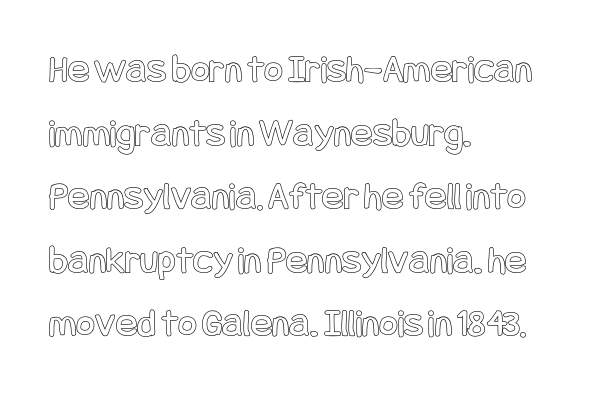
Q: Is the text italic (slanted)? A: No, it is upright.
Q: Is the text underlined? A: No.
Q: How is the paragraph aligned? A: Left-aligned.
Q: Is the spacing between letters normal or unusually wide? A: Normal.
Q: Is the spacing between lines tight, normal or loose? A: Normal.
Q: Width (condensed, normal, or wide)? A: Condensed.
Q: x-height? A: Large.
